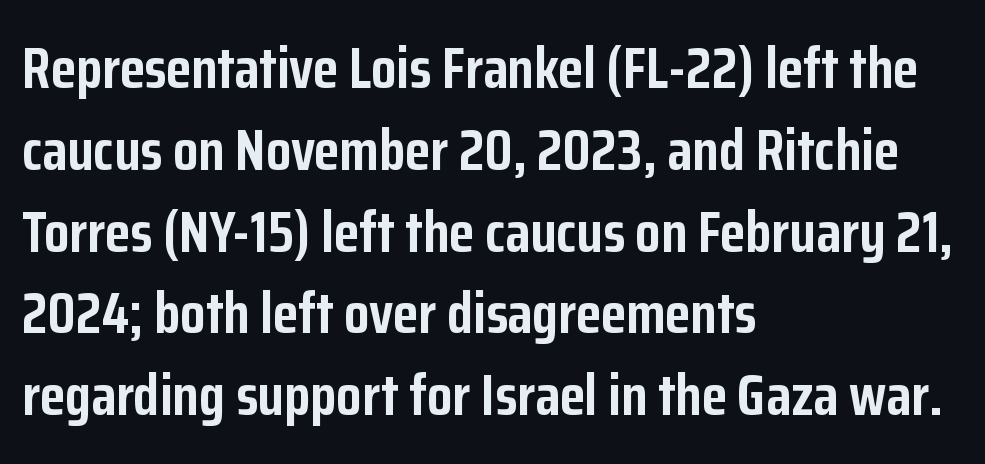
Which margin do the lines hug? The left one — the right edge is uneven. Do the characters align in a grid? No, the font is proportional. Baseline-to-baseline distance is the conventional proportion of letter height. The font family rendered here belongs to the sans-serif group. The specimen omits any rule beneath the text block's lines. The strokes are fattened all the way to bold.
